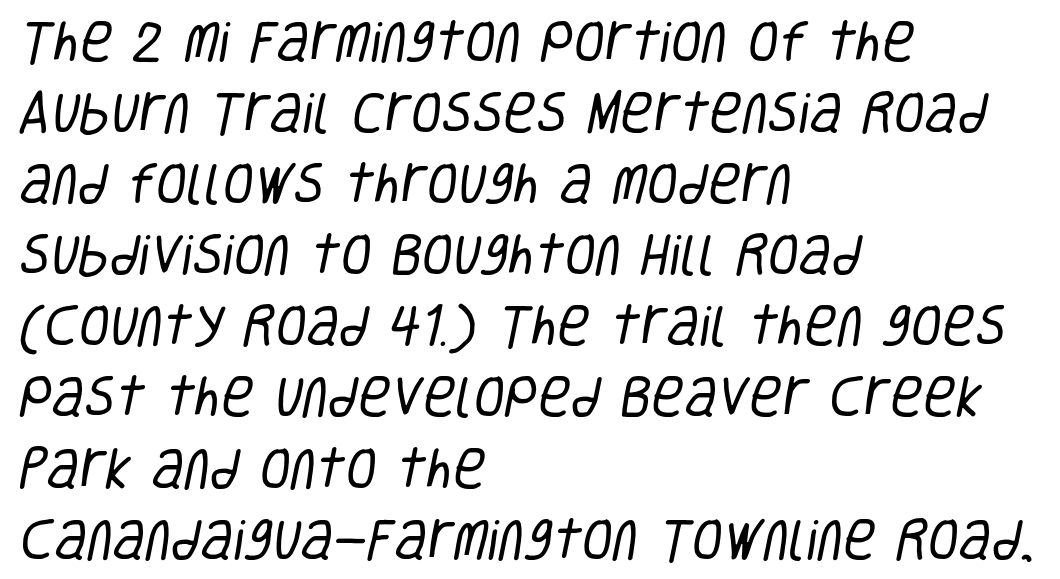
What kind of face is this? One without serifs — a sans. Is the stroke heavy? The answer is a plain regular-or-lighter. Spacing verdict: proportional, widths tailored to each character. If you drew a ruler down the left edge, every line would touch it. No extra tracking has been applied to these lines. Regular leading.
